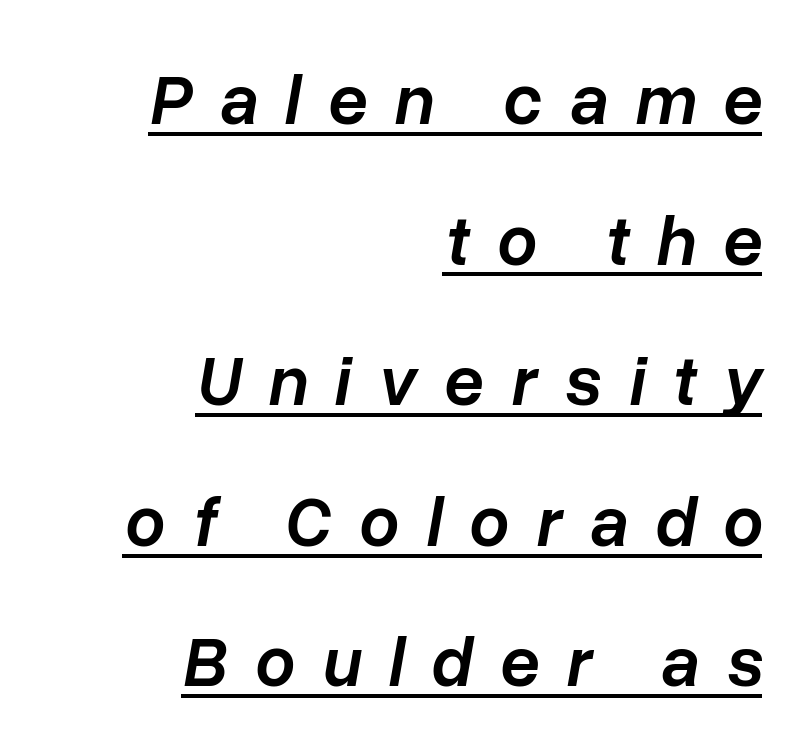
{"italic": "yes", "lean": "right", "slant_degrees": 10, "bold": "semi", "weight": "semibold", "width": "normal", "stroke_contrast": "low", "x_height": "medium", "monospaced": "no", "underline": "yes", "align": "right", "line_spacing": "loose", "line_spacing_ratio": 1.98, "letter_spacing": "wide", "letter_spacing_em": 0.38, "glyph_px": 71}
